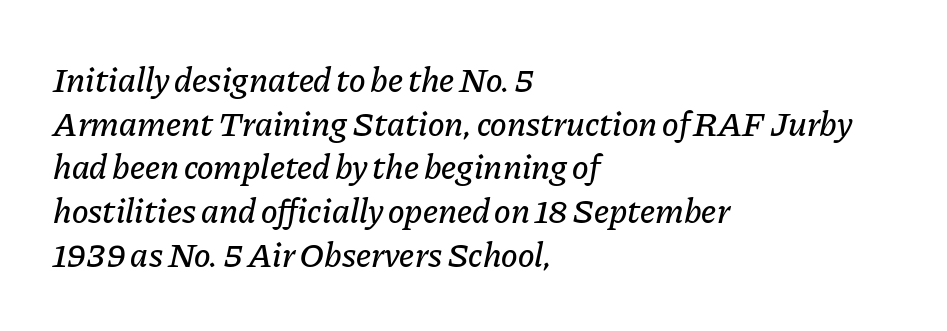
The image shows 35 px text type, italic (leaning right); set left-aligned, normal line spacing (1.25x), normal letter spacing, not underlined; low stroke contrast and a medium x-height.
